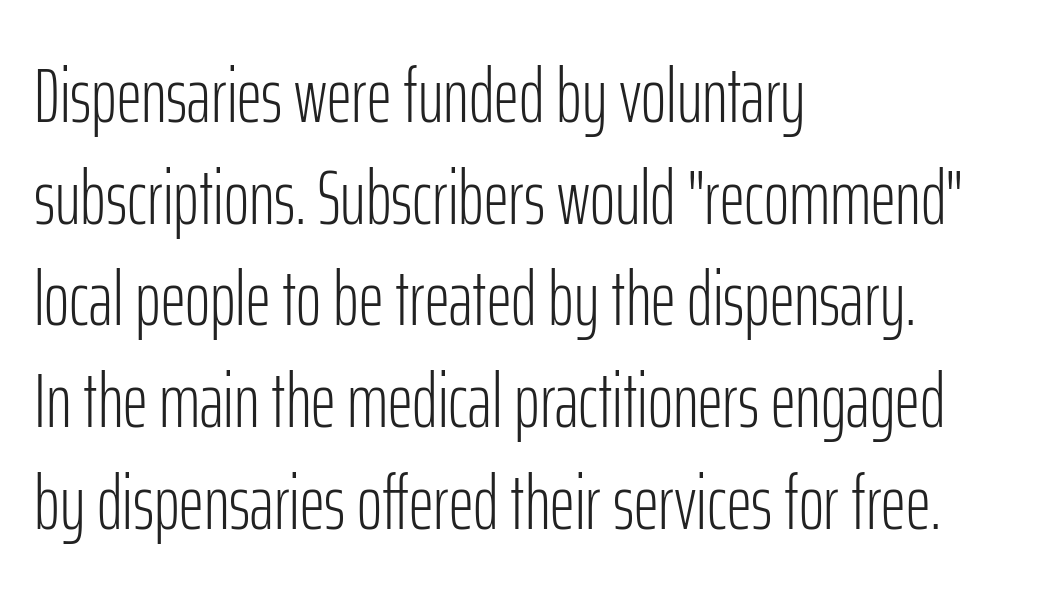
Q: Is the text bold? A: No.
Q: Is the text italic (slanted)? A: No, it is upright.
Q: Is the typeface a serif or a sans-serif typeface? A: Sans-serif.
Q: Is the text underlined? A: No.
Q: How is the paragraph aligned? A: Left-aligned.
Q: Is the spacing between letters normal or unusually wide? A: Normal.
Q: Is the spacing between lines tight, normal or loose? A: Normal.
Q: Width (condensed, normal, or wide)? A: Condensed.
Q: Stroke contrast? A: Low.
Q: x-height? A: Medium.
Q: Monospaced? A: No.
